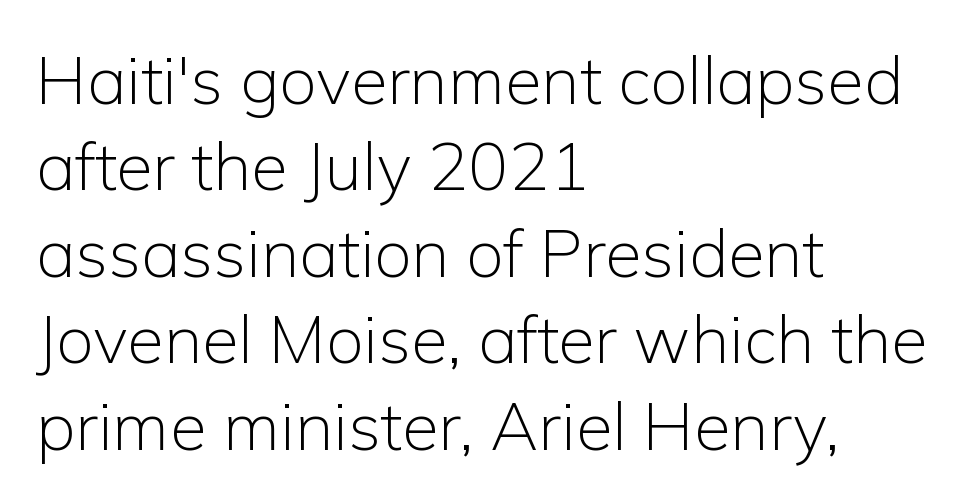
{"serif": "no", "italic": "no", "bold": "no", "weight": "light", "width": "normal", "stroke_contrast": "low", "x_height": "medium", "monospaced": "no", "underline": "no", "align": "left", "line_spacing": "normal", "line_spacing_ratio": 1.29, "letter_spacing": "normal", "letter_spacing_em": 0.0, "glyph_px": 67}
